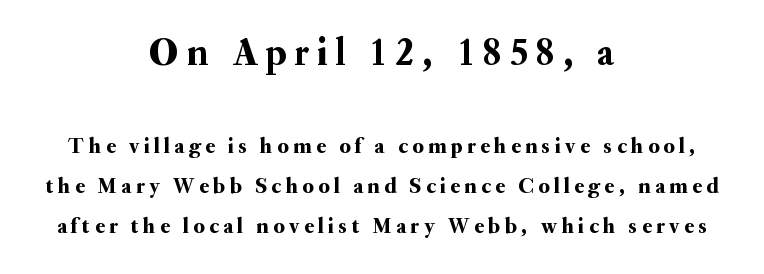
The image shows 39 px serif type, upright; set centered, line spacing 1.8x, unusually wide letter spacing (+0.21 em), not underlined; the first (top) block is 1.77x larger; medium stroke contrast and a small x-height.
